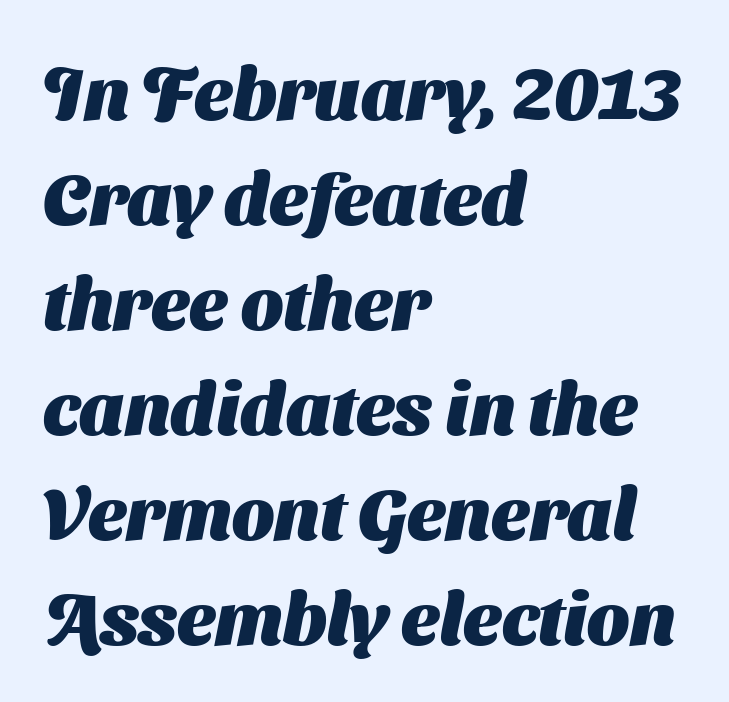
The image shows 74 px heavy sans-serif type; set left-aligned, normal line spacing (1.42x), normal letter spacing, not underlined; medium stroke contrast and a medium x-height.
